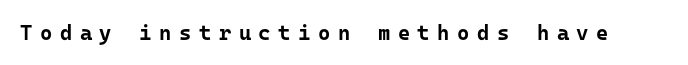
The image shows 21 px bold type, upright; set unusually wide letter spacing (+0.36 em), not underlined.
